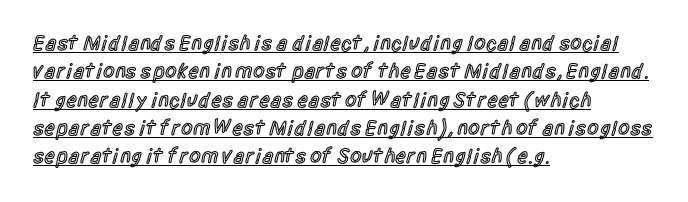
{"bold": "semi", "underline": "yes", "align": "left", "line_spacing": "normal", "line_spacing_ratio": 1.35, "letter_spacing": "normal", "letter_spacing_em": 0.0, "glyph_px": 21}
